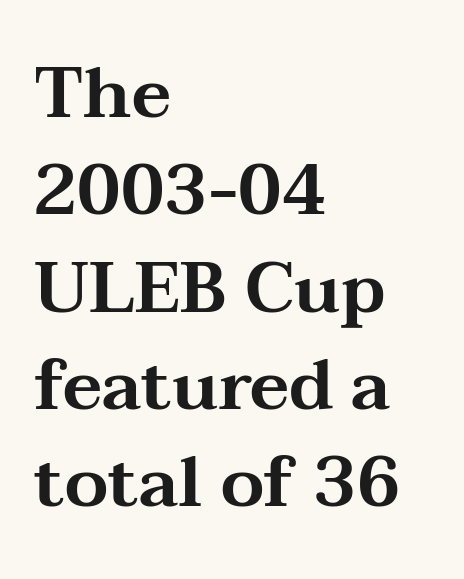
{"serif": "yes", "italic": "no", "width": "wide", "stroke_contrast": "medium", "x_height": "medium", "monospaced": "no", "underline": "no", "align": "left", "line_spacing": "normal", "line_spacing_ratio": 1.39, "letter_spacing": "normal", "letter_spacing_em": 0.0, "glyph_px": 70}
